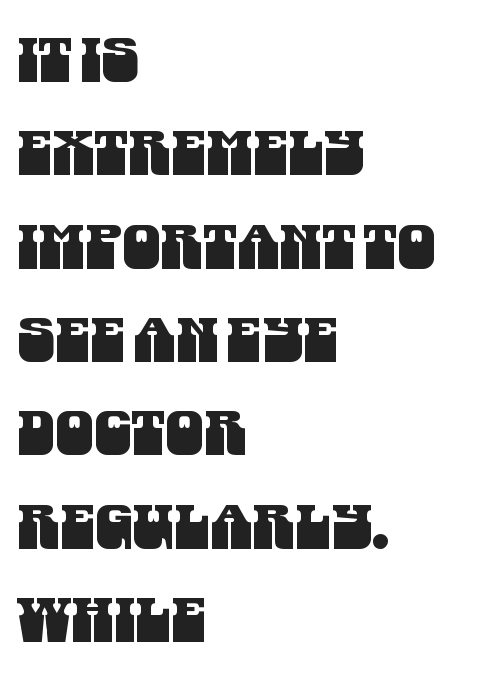
The image shows 61 px condensed sans-serif type; set left-aligned, normal line spacing (1.53x), normal letter spacing, not underlined; medium stroke contrast and a large x-height.
